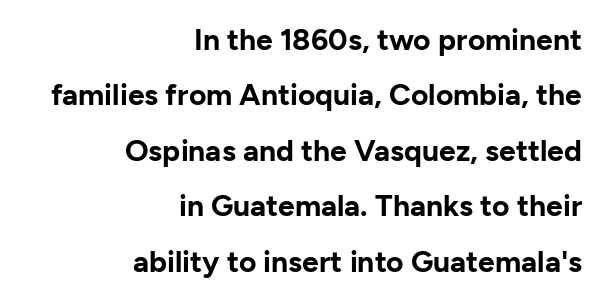
{"serif": "no", "italic": "no", "bold": "yes", "weight": "bold", "width": "normal", "stroke_contrast": "low", "x_height": "medium", "monospaced": "no", "underline": "no", "align": "right", "line_spacing_ratio": 1.85, "letter_spacing": "normal", "letter_spacing_em": 0.0, "glyph_px": 30}
